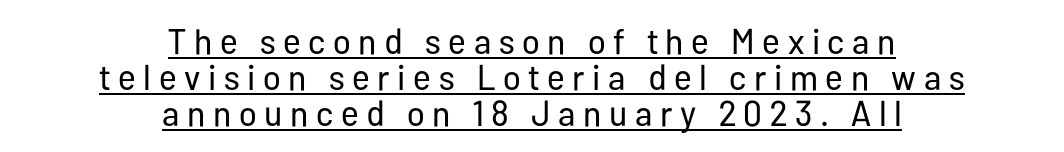
One-word summary of the alignment: center. Does the lettering tilt? It doesn't — this is upright. This rendering widens character spacing well past its baseline value. These lines are composed in type without serifs. The passage shown is not bold in any degree.
